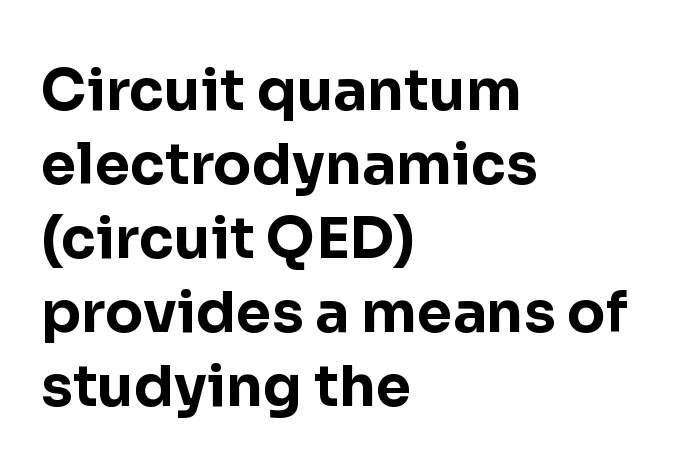
Q: Is the text bold? A: Yes.
Q: Is the text italic (slanted)? A: No, it is upright.
Q: Is the typeface a serif or a sans-serif typeface? A: Sans-serif.
Q: Is the text underlined? A: No.
Q: How is the paragraph aligned? A: Left-aligned.
Q: Is the spacing between letters normal or unusually wide? A: Normal.
Q: Is the spacing between lines tight, normal or loose? A: Normal.
Q: Width (condensed, normal, or wide)? A: Normal.
Q: Stroke contrast? A: Low.
Q: x-height? A: Medium.
Q: Monospaced? A: No.
